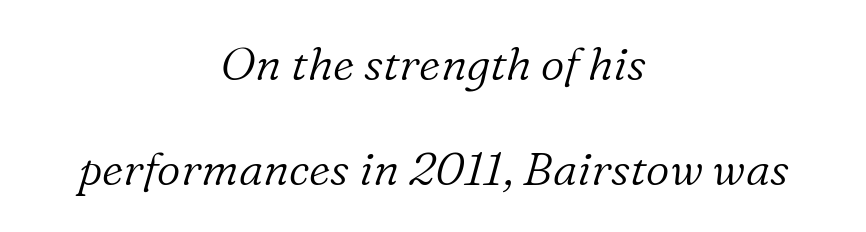
The image shows 46 px light serif type, italic (leaning right); set centered, loose line spacing (2.28x), normal letter spacing, not underlined; low stroke contrast and a medium x-height.
